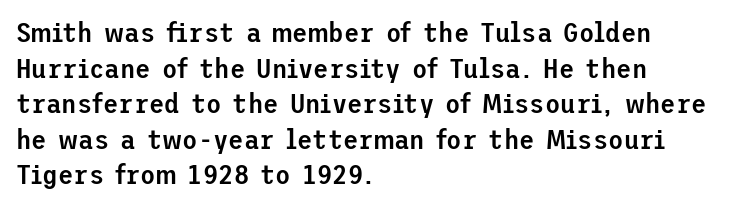
Compared with an ordinary text face, these strokes are moderately heavier — a semibold. The text was rendered using a sans face with plain stroke endings. Line spacing here is normal. No italicization has been applied; the sample stays upright. No extra tracking has been applied to these lines.
